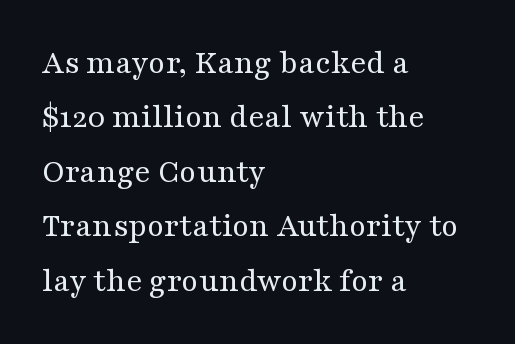
The strip under each line holds only bare page. The rendering shows small feet on the letterforms — a serif design. These glyphs show unthickened strokes, regular width or finer. In terms of posture, this sample is upright. There is no visible air inserted between adjacent glyphs. Leading matches the norm, producing a regular column.
